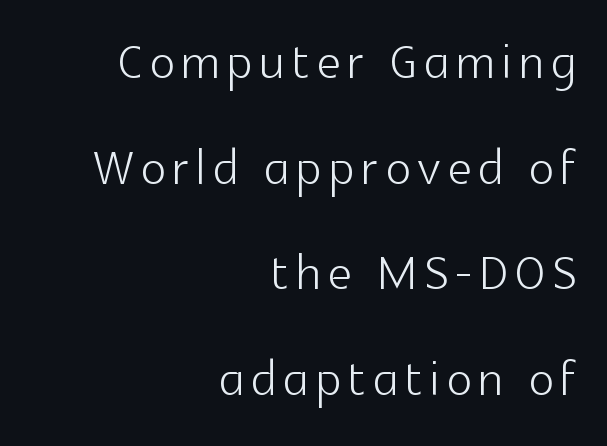
Evenly set lines give the paragraph a standard silhouette. A typesetter would mark this as roman, not italic. This rendering uses right alignment, leaving the left contour irregular. Varying glyph widths throughout — classic text-font behaviour.
